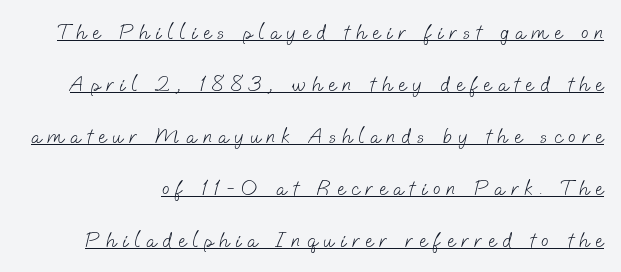
{"bold": "no", "underline": "yes", "line_spacing": "loose", "line_spacing_ratio": 2.36, "letter_spacing": "wide", "letter_spacing_em": 0.29, "glyph_px": 22}
